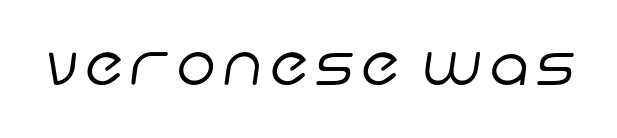
Q: Is the text bold? A: No.
Q: Is the typeface a serif or a sans-serif typeface? A: Sans-serif.
Q: Is the text underlined? A: No.
Q: Width (condensed, normal, or wide)? A: Normal.
Q: Stroke contrast? A: Low.
Q: x-height? A: Large.
Q: Monospaced? A: No.
